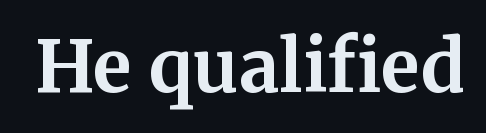
The glyphs have the mass of a bold cut. Every character sits straight up, as roman type does. The type is set solid horizontally, with unmodified tracking. Type without underlining. Type style note: has serifs. Note the varied advance widths — an 'i' is clearly narrower than an 'm'.
